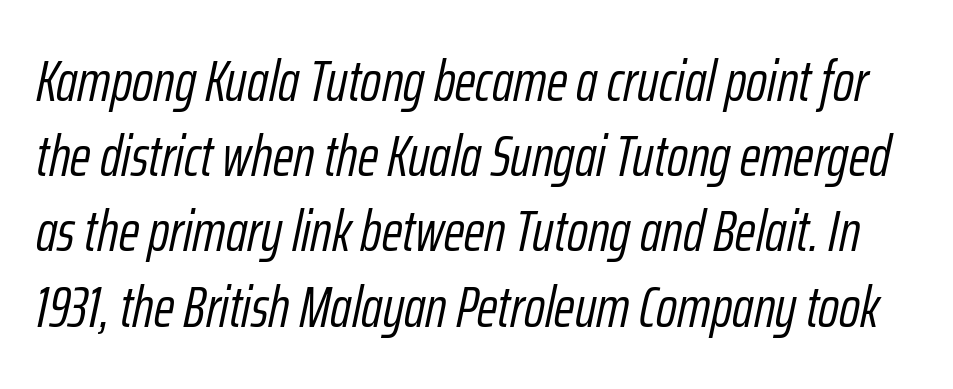
The image shows 57 px light, condensed type, italic (leaning right); set normal line spacing (1.32x), normal letter spacing, not underlined; low stroke contrast and a medium x-height.
